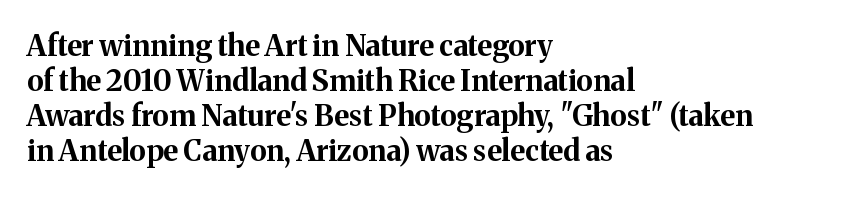
{"serif": "yes", "italic": "no", "bold": "yes", "weight": "bold", "width": "normal", "stroke_contrast": "medium", "x_height": "medium", "monospaced": "no", "underline": "no", "align": "left", "line_spacing_ratio": 1.21, "letter_spacing": "normal", "letter_spacing_em": 0.0, "glyph_px": 29}
